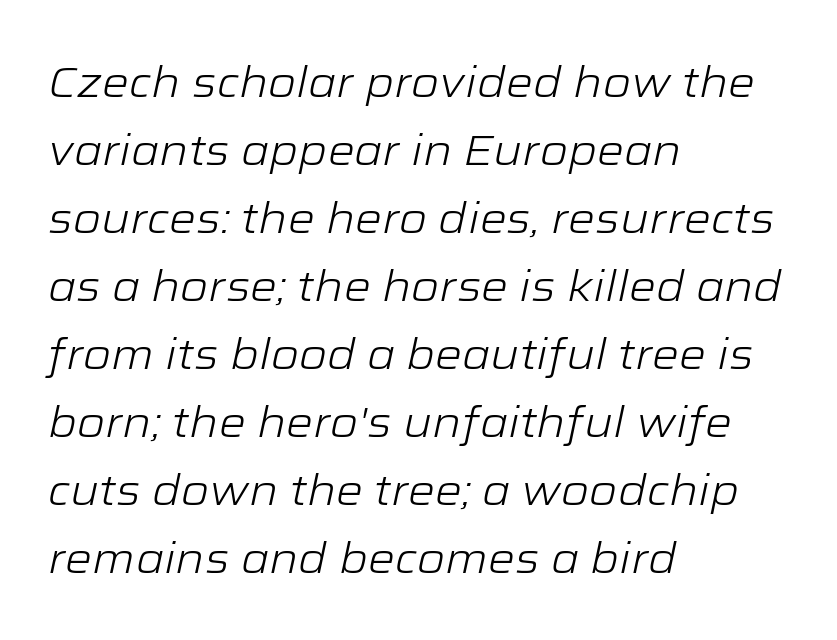
{"italic": "yes", "lean": "right", "slant_degrees": 12, "bold": "no", "weight": "light", "width": "wide", "stroke_contrast": "low", "x_height": "medium", "monospaced": "no", "underline": "no", "align": "left", "line_spacing": "normal", "line_spacing_ratio": 1.58, "letter_spacing": "normal", "letter_spacing_em": 0.0, "glyph_px": 43}
